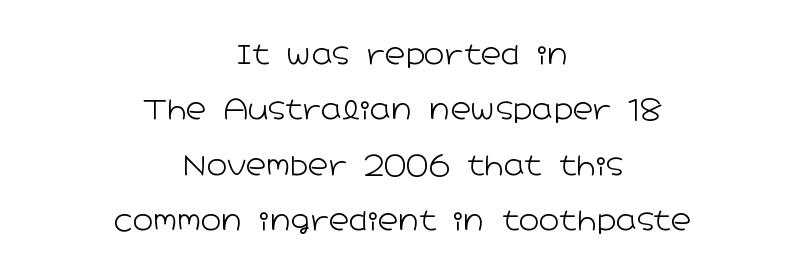
Q: Is the text bold? A: No.
Q: Is the text italic (slanted)? A: No, it is upright.
Q: Is the typeface a serif or a sans-serif typeface? A: Sans-serif.
Q: Is the text underlined? A: No.
Q: How is the paragraph aligned? A: Centered.
Q: Is the spacing between letters normal or unusually wide? A: Normal.
Q: Is the spacing between lines tight, normal or loose? A: Loose.
Q: Width (condensed, normal, or wide)? A: Wide.
Q: Stroke contrast? A: Low.
Q: x-height? A: Medium.
Q: Monospaced? A: No.
